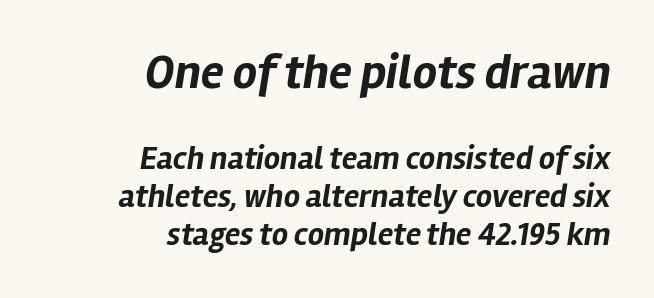
The image shows 48 px bold type, italic (leaning right); set right-aligned, line spacing 1.19x, normal letter spacing, not underlined; the first (top) block is 1.5x larger; low stroke contrast and a medium x-height.
